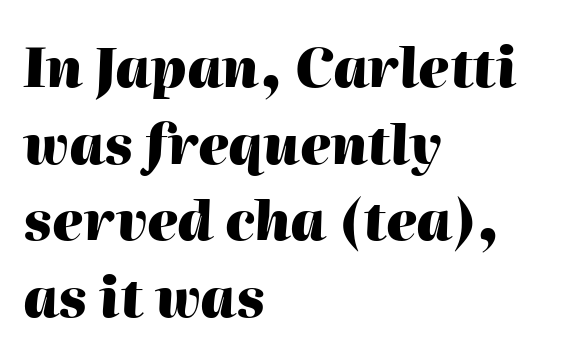
{"italic": "yes", "lean": "right", "slant_degrees": 2, "bold": "yes", "weight": "heavy", "width": "normal", "stroke_contrast": "high", "x_height": "medium", "monospaced": "no", "underline": "no", "align": "left", "line_spacing": "normal", "line_spacing_ratio": 1.42, "letter_spacing": "normal", "letter_spacing_em": 0.0, "glyph_px": 54}
